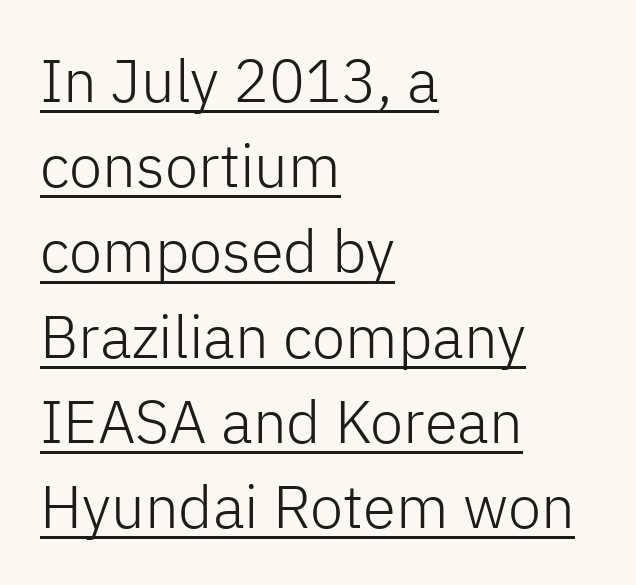
The image shows 60 px light sans-serif type, upright; set left-aligned, normal line spacing (1.42x), normal letter spacing, underlined; low stroke contrast and a medium x-height.
